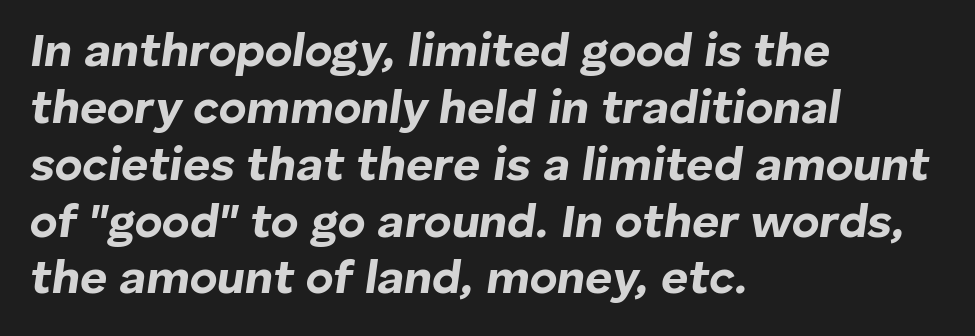
Q: Is the text bold? A: Yes.
Q: Is the text italic (slanted)? A: Yes, it leans right by about 8 degrees.
Q: Is the text underlined? A: No.
Q: How is the paragraph aligned? A: Left-aligned.
Q: Is the spacing between letters normal or unusually wide? A: Normal.
Q: Width (condensed, normal, or wide)? A: Normal.
Q: Stroke contrast? A: Low.
Q: x-height? A: Medium.
Q: Monospaced? A: No.
